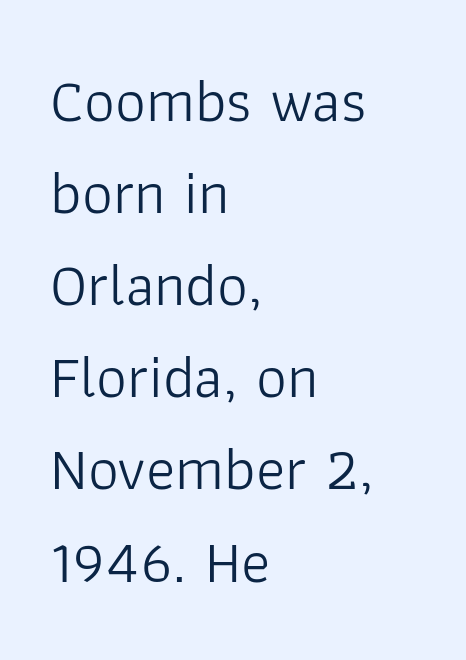
{"serif": "no", "italic": "no", "bold": "no", "weight": "light", "width": "normal", "stroke_contrast": "low", "x_height": "medium", "monospaced": "no", "underline": "no", "align": "left", "line_spacing": "normal", "line_spacing_ratio": 1.51, "letter_spacing": "normal", "letter_spacing_em": 0.0, "glyph_px": 61}
